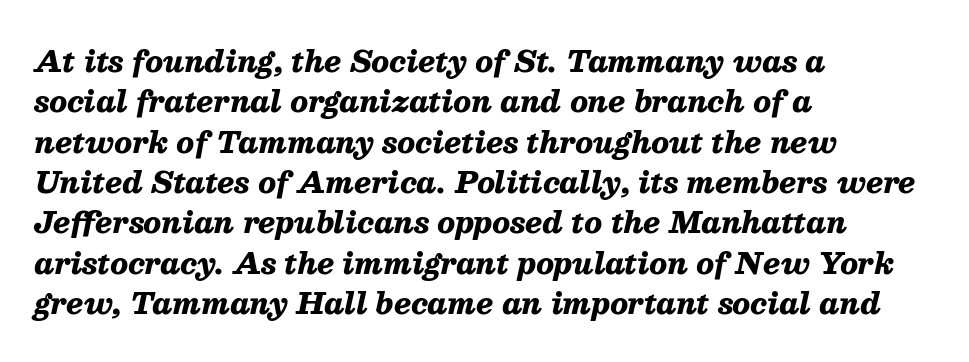
Q: Is the text bold? A: Yes.
Q: Is the text italic (slanted)? A: Yes, it leans right by about 13 degrees.
Q: Is the text underlined? A: No.
Q: How is the paragraph aligned? A: Left-aligned.
Q: Is the spacing between letters normal or unusually wide? A: Normal.
Q: Is the spacing between lines tight, normal or loose? A: Normal.
Q: Width (condensed, normal, or wide)? A: Normal.
Q: Stroke contrast? A: Medium.
Q: x-height? A: Medium.
Q: Monospaced? A: No.
